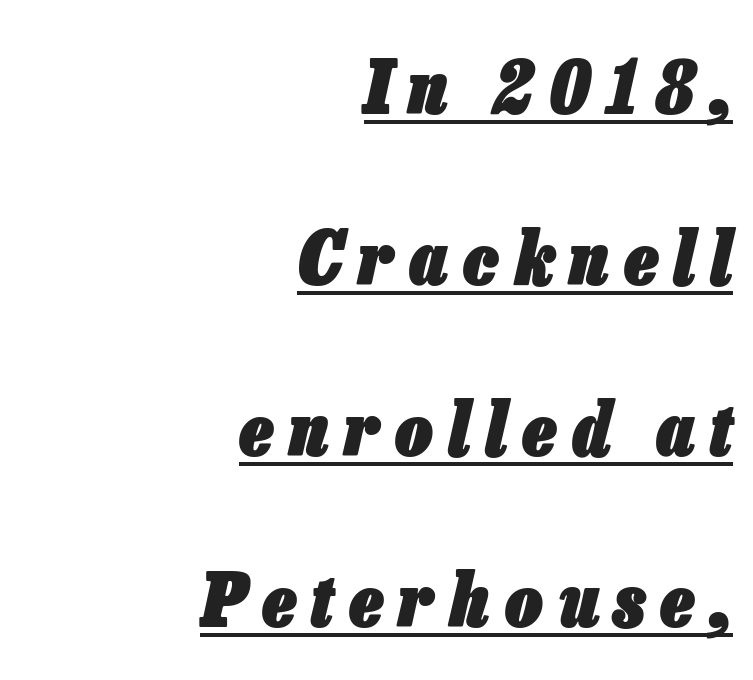
{"italic": "yes", "lean": "right", "slant_degrees": 13, "bold": "yes", "weight": "heavy", "width": "condensed", "stroke_contrast": "low", "x_height": "medium", "monospaced": "no", "underline": "yes", "align": "right", "line_spacing": "loose", "line_spacing_ratio": 2.31, "letter_spacing": "wide", "letter_spacing_em": 0.21, "glyph_px": 74}
